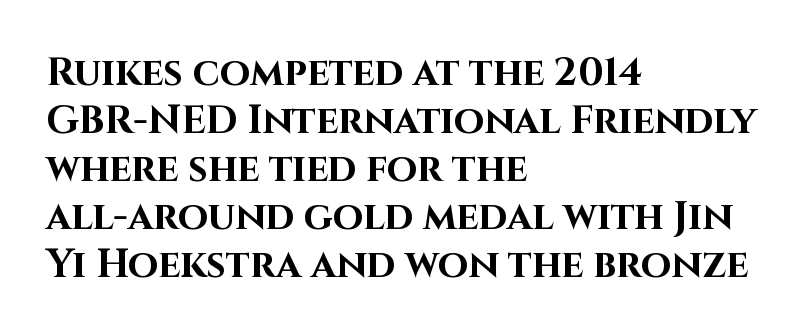
Q: Is the text bold? A: Yes.
Q: Is the text italic (slanted)? A: No, it is upright.
Q: Is the typeface a serif or a sans-serif typeface? A: Sans-serif.
Q: Is the text underlined? A: No.
Q: How is the paragraph aligned? A: Left-aligned.
Q: Is the spacing between letters normal or unusually wide? A: Normal.
Q: Width (condensed, normal, or wide)? A: Normal.
Q: Stroke contrast? A: High.
Q: x-height? A: Large.
Q: Monospaced? A: No.
